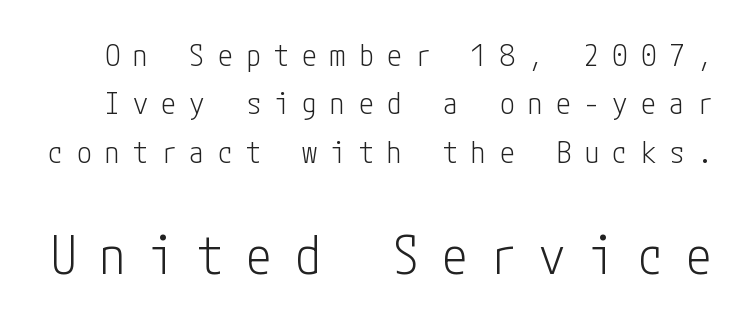
Q: Is the text bold? A: No.
Q: Is the text italic (slanted)? A: No, it is upright.
Q: Is the typeface a serif or a sans-serif typeface? A: Sans-serif.
Q: Is the text underlined? A: No.
Q: Is the spacing between letters normal or unusually wide? A: Unusually wide.
Q: Is the spacing between lines tight, normal or loose? A: Normal.
Q: Which block of text is set in a larger size, the first (top) or the second (bottom)? A: The second (bottom) one.
Q: Width (condensed, normal, or wide)? A: Condensed.
Q: Stroke contrast? A: Low.
Q: x-height? A: Medium.
